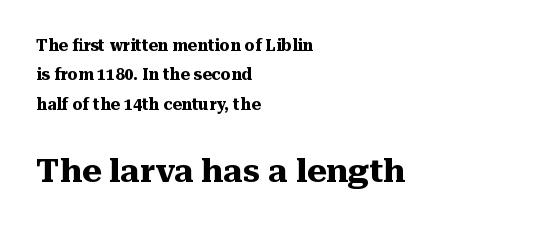
Old-style or modern, the face here clearly has serifs. Each line starts at the same left margin while the right side varies. Nobody drew a line under any word here. Whoever set this made the second block the dominant, larger element. Designer's note — italics off, roman on. Here the designer chose a conventional face with non-uniform glyph widths.
